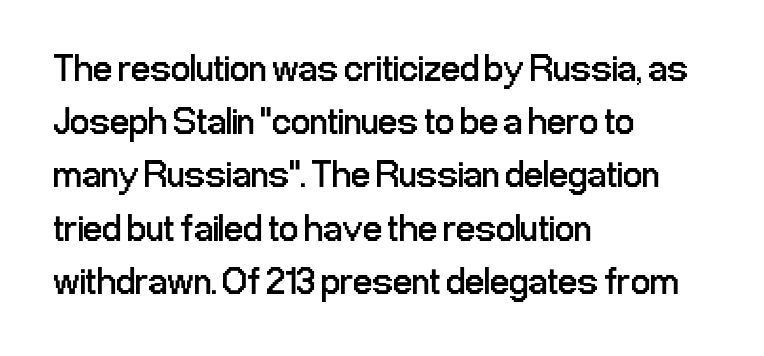
Look at the bottom of the vertical strokes: they stop flat, with no serifs. The space between consecutive lines is moderate. A clean baseline with only descenders dipping below it. Nope, not italic — everything's standing straight. Character widths vary here, with narrow letters taking less room than wide ones. These glyphs show unthickened strokes, regular width or finer.
